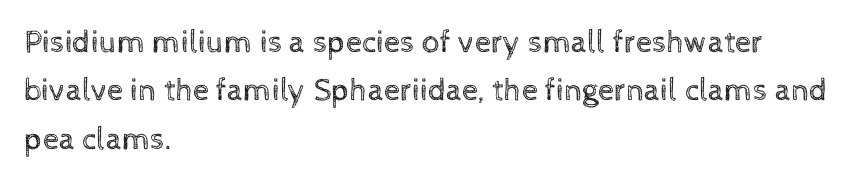
Q: Is the text bold? A: No.
Q: Is the text italic (slanted)? A: No, it is upright.
Q: Is the text underlined? A: No.
Q: How is the paragraph aligned? A: Left-aligned.
Q: Is the spacing between letters normal or unusually wide? A: Normal.
Q: Is the spacing between lines tight, normal or loose? A: Normal.
Q: Width (condensed, normal, or wide)? A: Normal.
Q: x-height? A: Medium.
Q: Monospaced? A: No.
